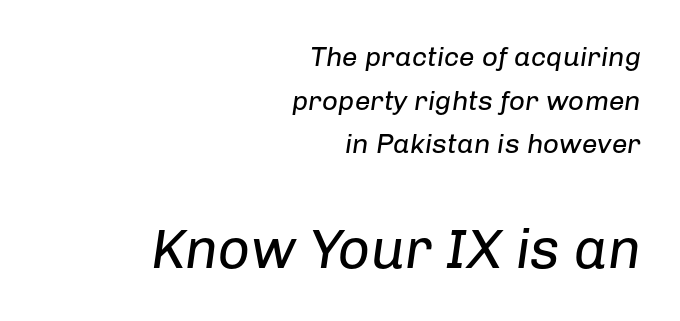
The letters sit at their default tracking, neither squeezed nor spread. The ragged edge is on the left, which tells us the setting is flush right. The face used here has a pronounced slope to its letters. Varying glyph widths throughout — classic text-font behaviour. The weight tops out at a normal text grade.
